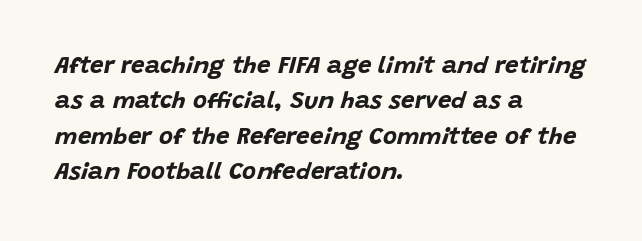
Q: Is the text bold? A: Yes.
Q: Is the text italic (slanted)? A: Yes, it leans right by about 15 degrees.
Q: Is the text underlined? A: No.
Q: How is the paragraph aligned? A: Left-aligned.
Q: Is the spacing between letters normal or unusually wide? A: Normal.
Q: Is the spacing between lines tight, normal or loose? A: Normal.
